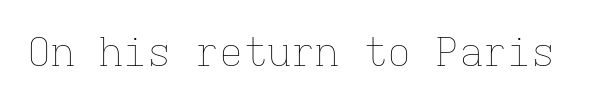
Q: Is the text bold? A: No.
Q: Is the text italic (slanted)? A: No, it is upright.
Q: Is the text underlined? A: No.
Q: Is the spacing between letters normal or unusually wide? A: Normal.
Q: Width (condensed, normal, or wide)? A: Normal.
Q: Stroke contrast? A: Low.
Q: x-height? A: Medium.
Q: Monospaced? A: Yes.
